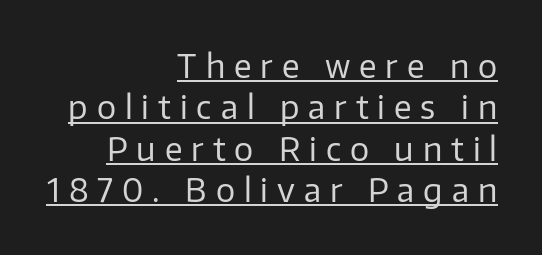
The image shows 32 px regular-weight sans-serif type, upright; set right-aligned, normal line spacing (1.29x), unusually wide letter spacing (+0.28 em), underlined; low stroke contrast and a medium x-height.
